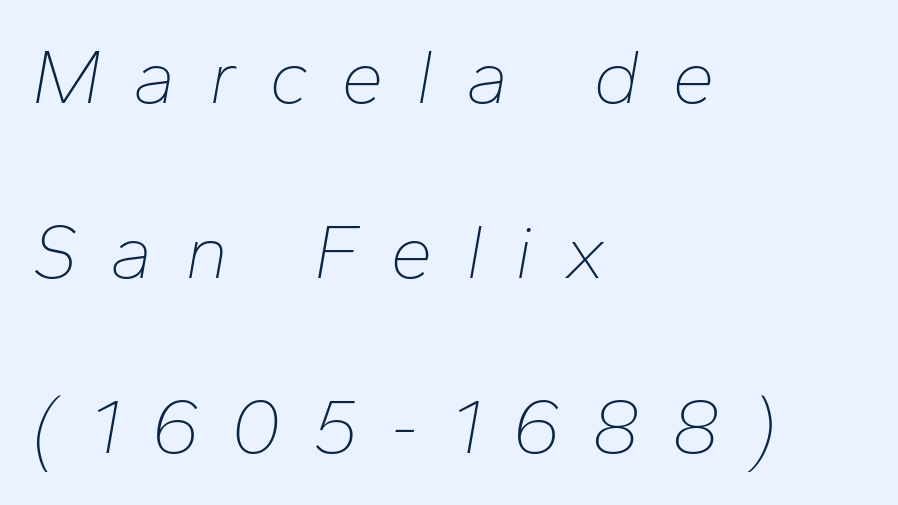
{"italic": "yes", "lean": "right", "slant_degrees": 10, "bold": "no", "weight": "thin", "width": "normal", "stroke_contrast": "low", "x_height": "medium", "monospaced": "no", "underline": "no", "align": "left", "line_spacing": "loose", "line_spacing_ratio": 2.27, "letter_spacing": "wide", "letter_spacing_em": 0.42, "glyph_px": 77}
